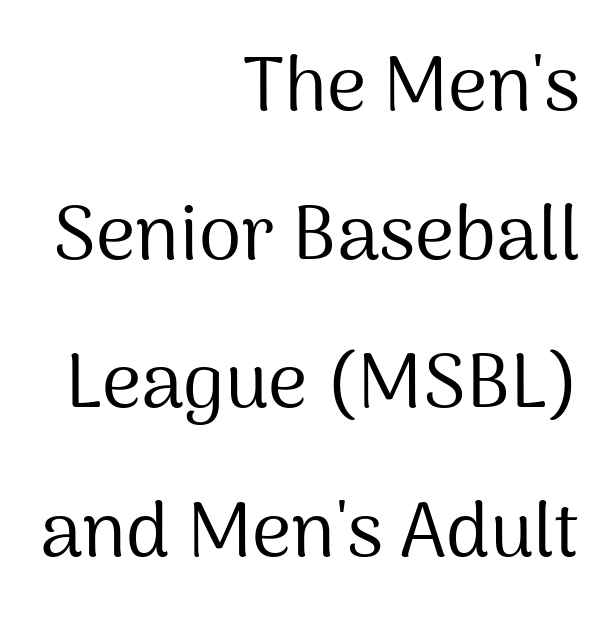
This is roman type, the default non-slanted kind. Check where the strokes stop: nothing finishes them off — pure sans. One glance says open: line gaps are wider than usual. In CSS terms this would be text-align: right. Here the glyphs are tracked normally, forming tight word shapes.
